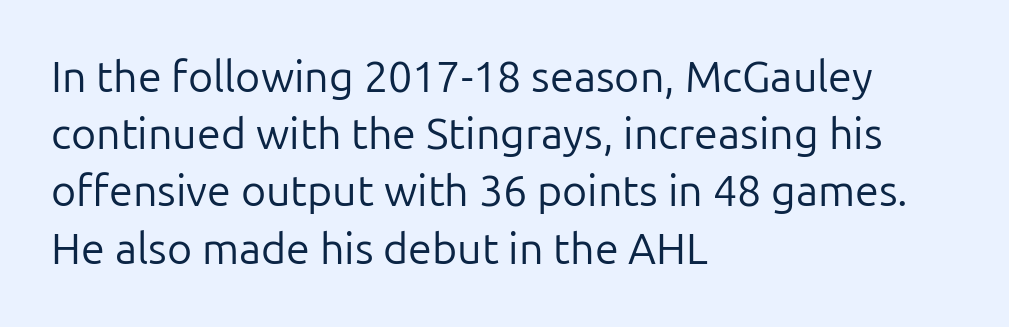
{"serif": "no", "italic": "no", "bold": "no", "weight": "regular", "width": "normal", "stroke_contrast": "low", "x_height": "medium", "monospaced": "no", "underline": "no", "align": "left", "line_spacing": "normal", "line_spacing_ratio": 1.33, "letter_spacing": "normal", "letter_spacing_em": 0.0, "glyph_px": 43}
